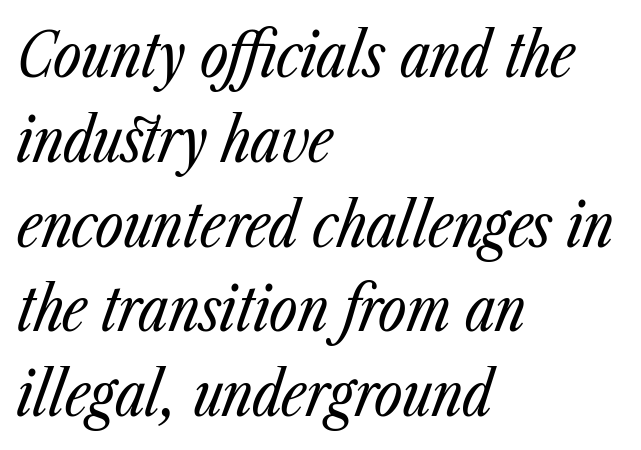
The image shows 61 px regular-weight, condensed type, italic (leaning right); set left-aligned, normal line spacing (1.39x), normal letter spacing, not underlined; low stroke contrast and a medium x-height.
